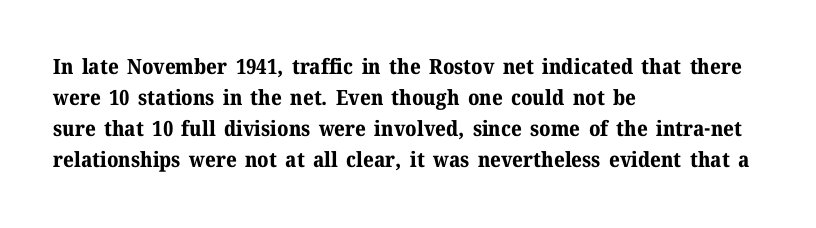
Q: Is the text bold? A: Yes.
Q: Is the text italic (slanted)? A: No, it is upright.
Q: Is the text underlined? A: No.
Q: How is the paragraph aligned? A: Left-aligned.
Q: Is the spacing between letters normal or unusually wide? A: Normal.
Q: Is the spacing between lines tight, normal or loose? A: Normal.
